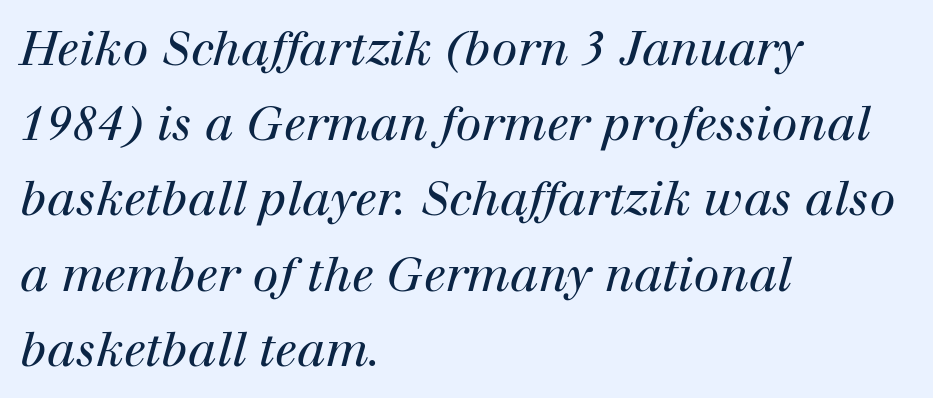
The image shows 47 px regular-weight serif type, italic (leaning right); set left-aligned, normal line spacing (1.6x), normal letter spacing, not underlined; high stroke contrast and a medium x-height.
